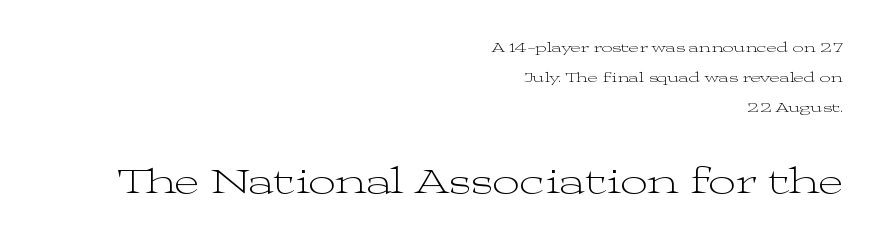
The image shows 38 px light, wide serif type, upright; set right-aligned, loose line spacing (2.01x), normal letter spacing, not underlined; the second (bottom) block is 2.53x larger; medium stroke contrast and a medium x-height.
